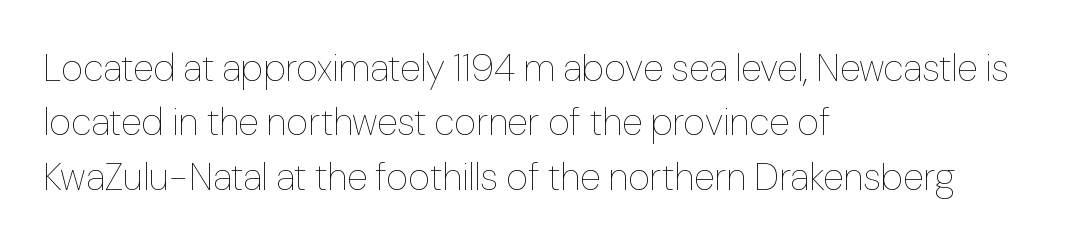
The image shows 38 px thin type, upright; set left-aligned, normal line spacing (1.43x), normal letter spacing, not underlined; low stroke contrast and a medium x-height.
